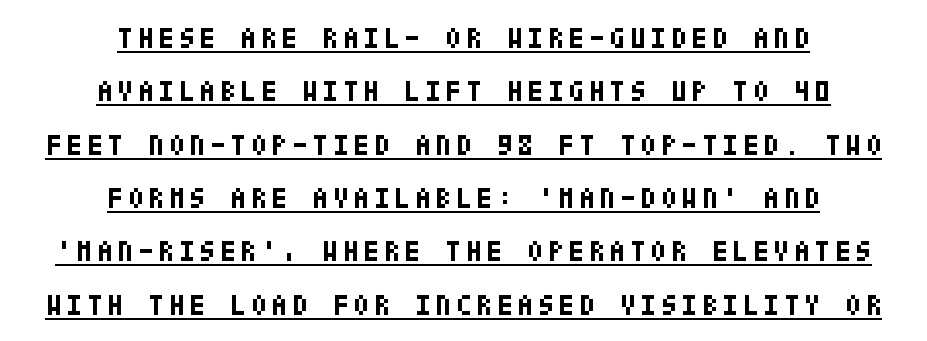
The image shows 29 px bold, condensed sans-serif type, upright; set centered, line spacing 1.84x, underlined; low stroke contrast and a large x-height.
